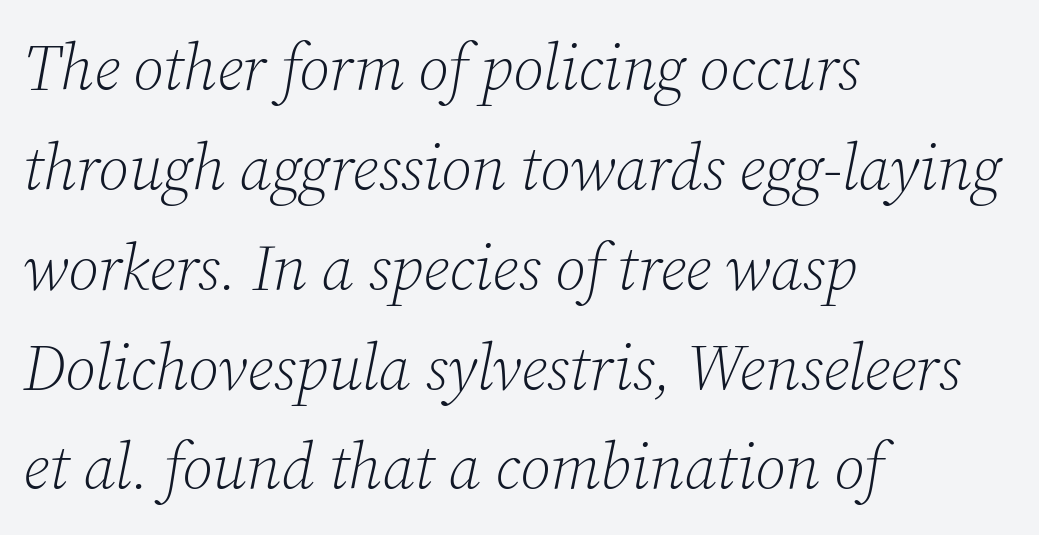
Q: Is the text bold? A: No.
Q: Is the text italic (slanted)? A: Yes, it leans right by about 12 degrees.
Q: Is the typeface a serif or a sans-serif typeface? A: Serif.
Q: Is the text underlined? A: No.
Q: How is the paragraph aligned? A: Left-aligned.
Q: Is the spacing between letters normal or unusually wide? A: Normal.
Q: Is the spacing between lines tight, normal or loose? A: Normal.
Q: Width (condensed, normal, or wide)? A: Normal.
Q: Stroke contrast? A: Low.
Q: x-height? A: Medium.
Q: Monospaced? A: No.
